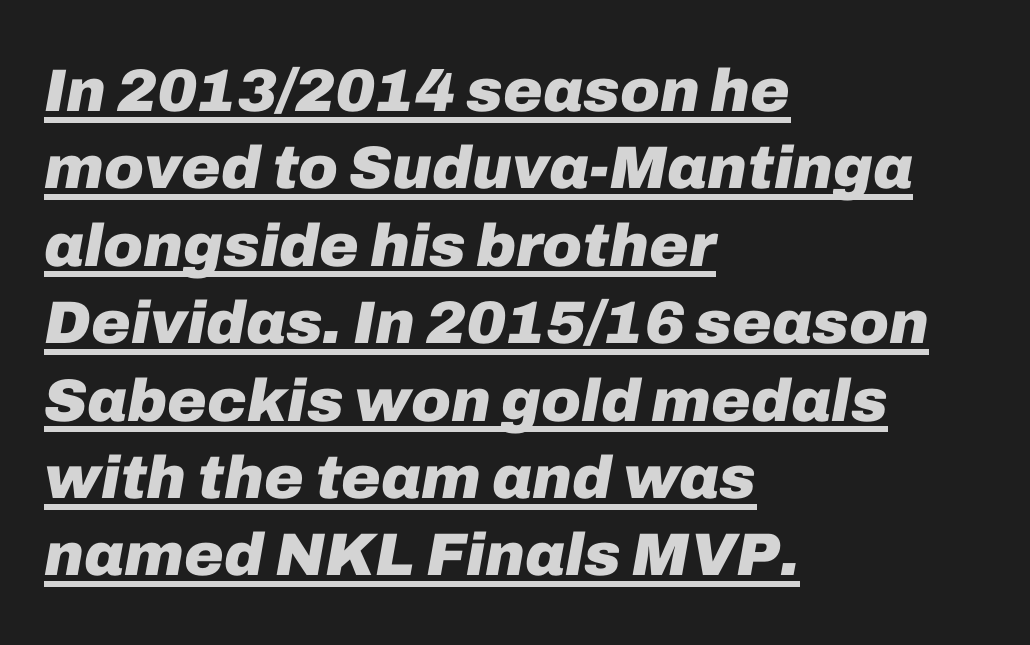
The image shows 60 px heavy type, italic (leaning right); set left-aligned, normal line spacing (1.29x), normal letter spacing, underlined; low stroke contrast and a medium x-height.
